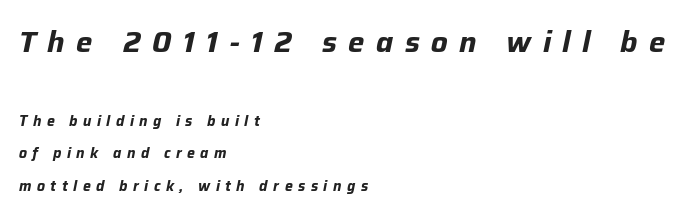
The image shows 29 px bold type, italic (leaning right); set left-aligned, loose line spacing (2.33x), unusually wide letter spacing (+0.39 em), not underlined; the first (top) block is 2.07x larger; low stroke contrast and a medium x-height.
